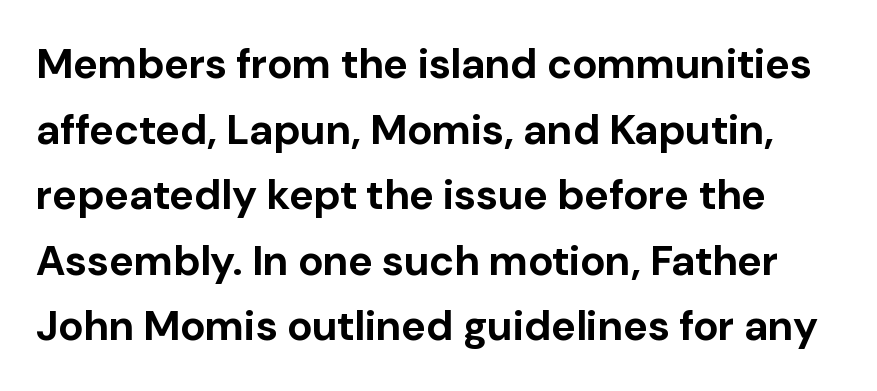
Q: Is the text bold? A: Yes.
Q: Is the text italic (slanted)? A: No, it is upright.
Q: Is the typeface a serif or a sans-serif typeface? A: Sans-serif.
Q: Is the text underlined? A: No.
Q: Is the spacing between letters normal or unusually wide? A: Normal.
Q: Is the spacing between lines tight, normal or loose? A: Normal.
Q: Width (condensed, normal, or wide)? A: Normal.
Q: Stroke contrast? A: Low.
Q: x-height? A: Medium.
Q: Monospaced? A: No.
